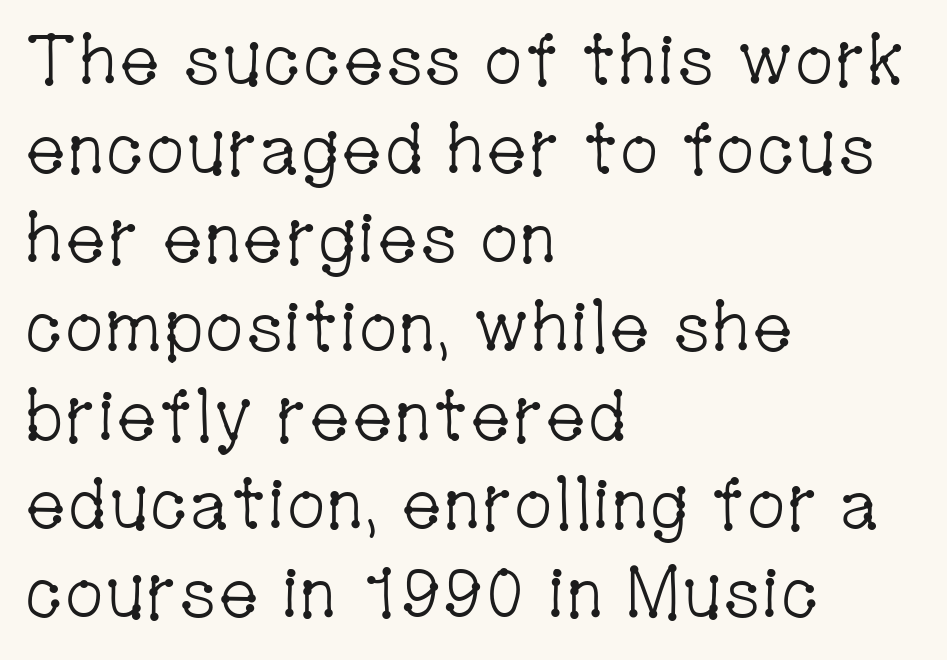
{"serif": "yes", "italic": "no", "bold": "no", "weight": "light", "width": "condensed", "stroke_contrast": "low", "x_height": "medium", "monospaced": "no", "underline": "no", "align": "left", "line_spacing": "normal", "line_spacing_ratio": 1.27, "letter_spacing": "normal", "letter_spacing_em": 0.0, "glyph_px": 70}
